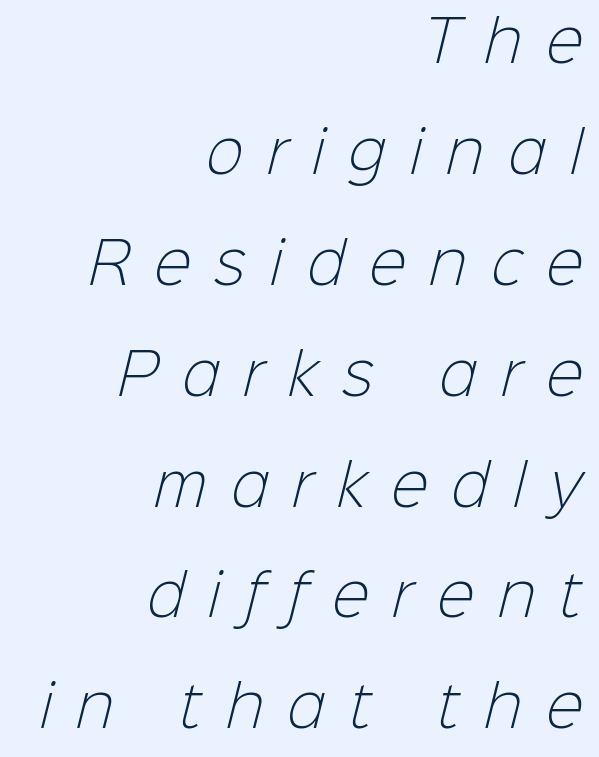
Q: Is the text bold? A: No.
Q: Is the typeface a serif or a sans-serif typeface? A: Sans-serif.
Q: Is the text underlined? A: No.
Q: How is the paragraph aligned? A: Right-aligned.
Q: Is the spacing between letters normal or unusually wide? A: Unusually wide.
Q: Is the spacing between lines tight, normal or loose? A: Loose.
Q: Width (condensed, normal, or wide)? A: Normal.
Q: Stroke contrast? A: Low.
Q: x-height? A: Medium.
Q: Monospaced? A: No.
